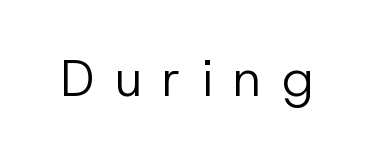
The image shows 50 px regular-weight sans-serif type, upright; set unusually wide letter spacing (+0.41 em), not underlined; low stroke contrast and a medium x-height.
